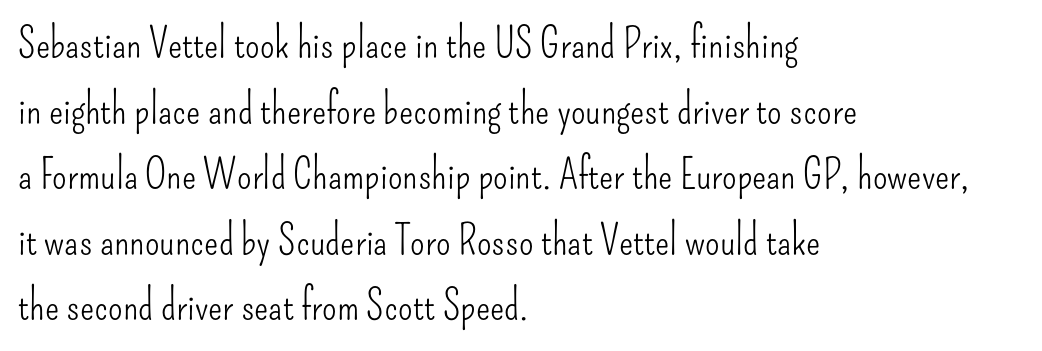
Characters remain perfectly vertical along every line. The space between consecutive lines is moderate. The typeface chosen for these lines omits serifs. The compositor pushed each line to the left boundary. No chunkiness to these letters — they're not bold. Characters follow at the spacing the type designer built in.
